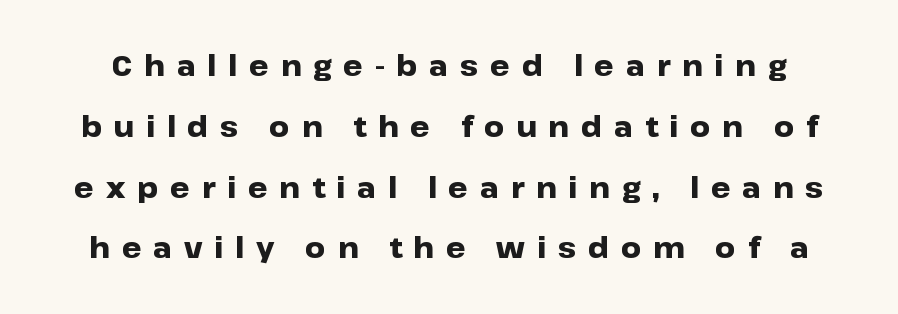
Is this a fixed-width face? No — the glyphs have proportional, varying widths. The foot of each line stays bare and open. These lines stand farther apart than default settings would place them. The letters stand upright; this is a roman face. Look at the tracking — it's clearly loosened, letters drifting apart. What kind of face is this? One without serifs — a sans.
